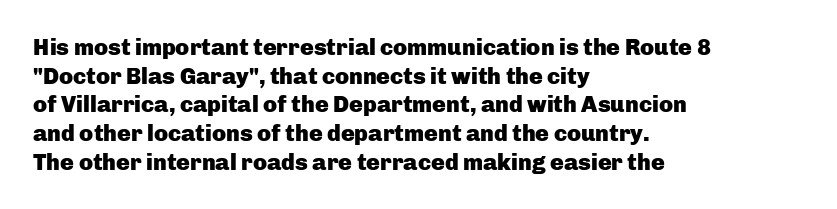
In CSS terms this would be text-align: left. On the weight axis this lands at bold, roughly 700. No word sits above an underline. Regarding leading, the lines here are spaced in the standard way. Quick note: not italic, upright. Glyph-to-glyph distance matches everyday printed text.
